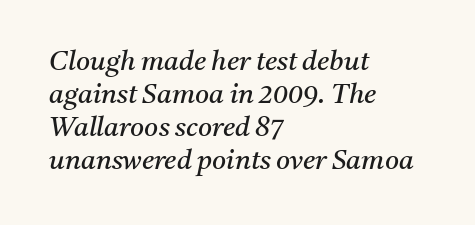
{"italic": "yes", "lean": "right", "slant_degrees": 11, "bold": "no", "underline": "no", "align": "left", "line_spacing_ratio": 1.22, "letter_spacing": "normal", "letter_spacing_em": 0.0, "glyph_px": 27}
